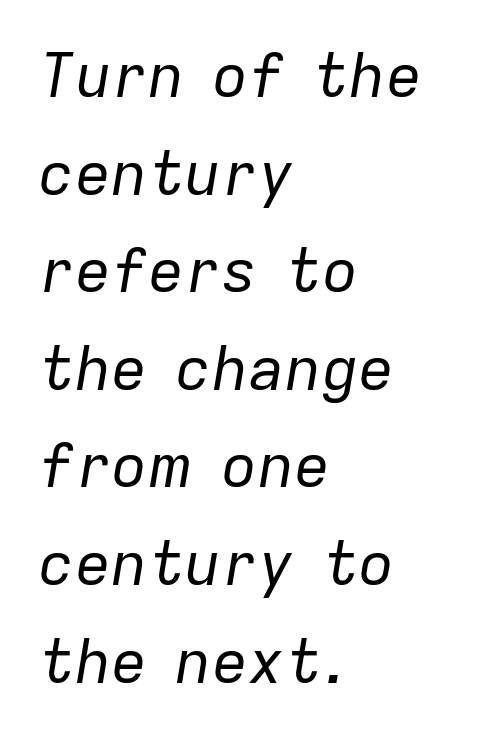
{"italic": "yes", "lean": "right", "slant_degrees": 9, "bold": "no", "weight": "regular", "width": "normal", "stroke_contrast": "low", "x_height": "medium", "monospaced": "no", "underline": "no", "align": "left", "line_spacing": "normal", "line_spacing_ratio": 1.6, "letter_spacing": "normal", "letter_spacing_em": 0.0, "glyph_px": 61}
